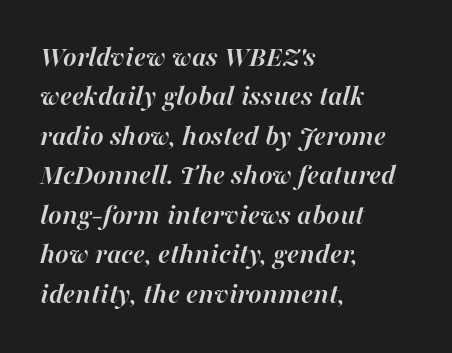
The image shows 29 px semibold type, italic (leaning right); set left-aligned, normal line spacing (1.36x), normal letter spacing, not underlined; high stroke contrast and a medium x-height.
